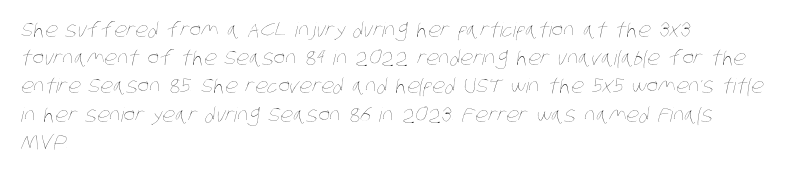
Q: Is the text bold? A: No.
Q: Is the text underlined? A: No.
Q: How is the paragraph aligned? A: Left-aligned.
Q: Is the spacing between letters normal or unusually wide? A: Normal.
Q: Is the spacing between lines tight, normal or loose? A: Normal.
